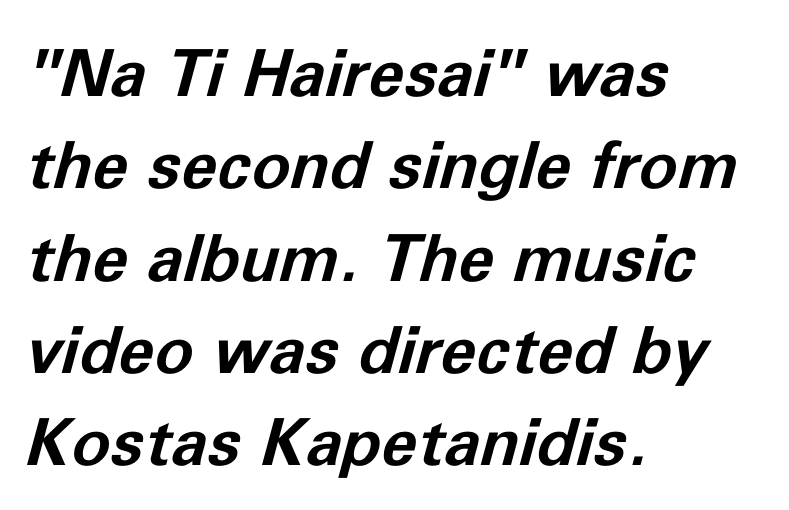
The image shows 65 px bold type, italic (leaning right); set left-aligned, normal line spacing (1.42x), normal letter spacing, not underlined; low stroke contrast and a medium x-height.
